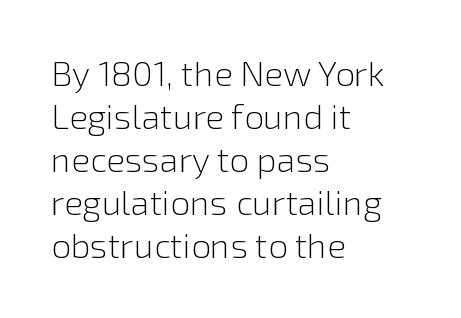
{"serif": "no", "italic": "no", "bold": "no", "weight": "light", "width": "normal", "x_height": "medium", "monospaced": "no", "underline": "no", "align": "left", "line_spacing_ratio": 1.23, "letter_spacing": "normal", "letter_spacing_em": 0.0, "glyph_px": 35}
